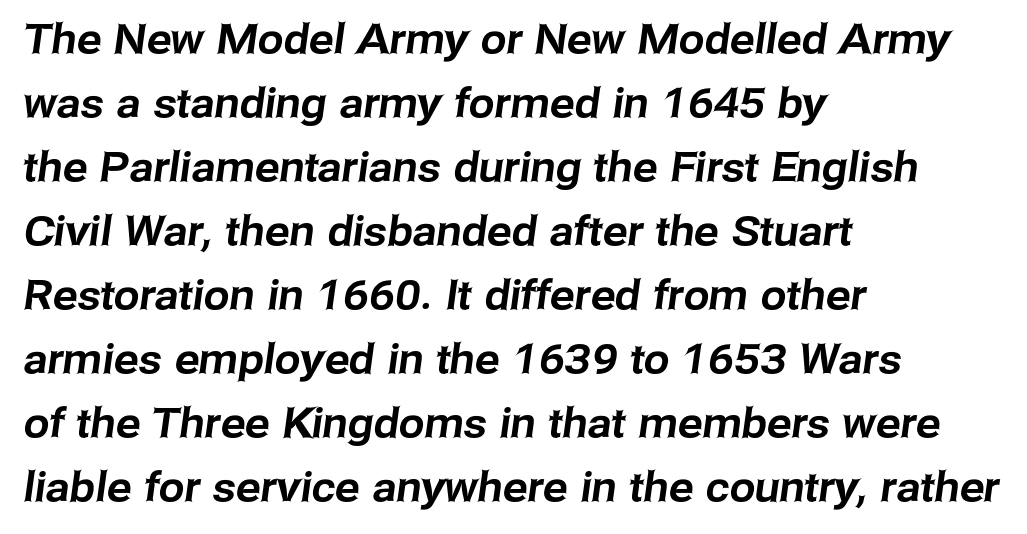
Q: Is the typeface a serif or a sans-serif typeface? A: Sans-serif.
Q: Is the text underlined? A: No.
Q: How is the paragraph aligned? A: Left-aligned.
Q: Is the spacing between letters normal or unusually wide? A: Normal.
Q: Is the spacing between lines tight, normal or loose? A: Normal.
Q: Width (condensed, normal, or wide)? A: Normal.
Q: Stroke contrast? A: Low.
Q: x-height? A: Medium.
Q: Monospaced? A: No.
